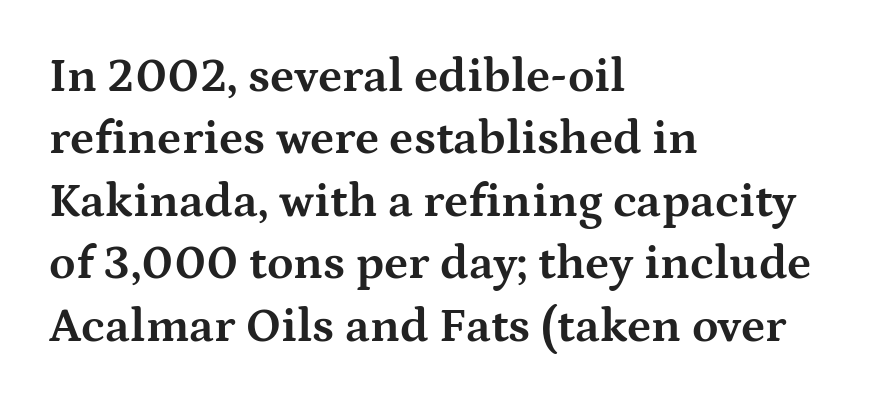
The image shows 48 px bold, wide serif type, upright; set left-aligned, normal line spacing (1.3x), normal letter spacing, not underlined; medium stroke contrast and a medium x-height.
